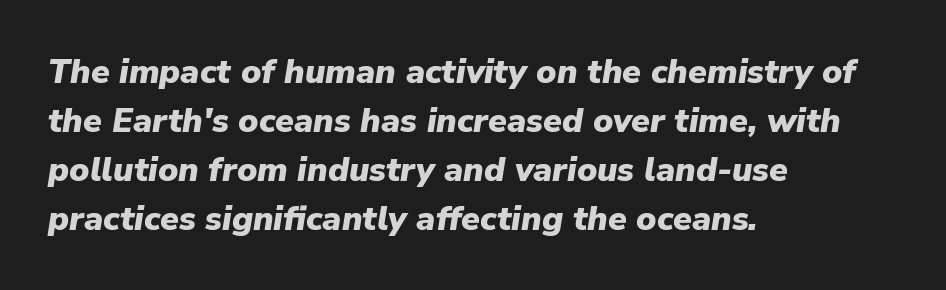
The image shows 34 px heavy type, italic (leaning right); set left-aligned, normal line spacing (1.44x), normal letter spacing, not underlined; low stroke contrast and a medium x-height.
